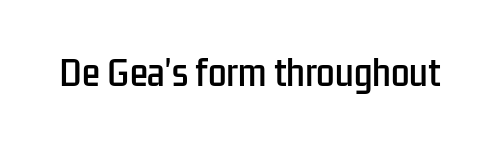
{"serif": "no", "italic": "no", "width": "condensed", "stroke_contrast": "low", "x_height": "medium", "monospaced": "no", "underline": "no", "letter_spacing": "normal", "letter_spacing_em": 0.0, "glyph_px": 33}
